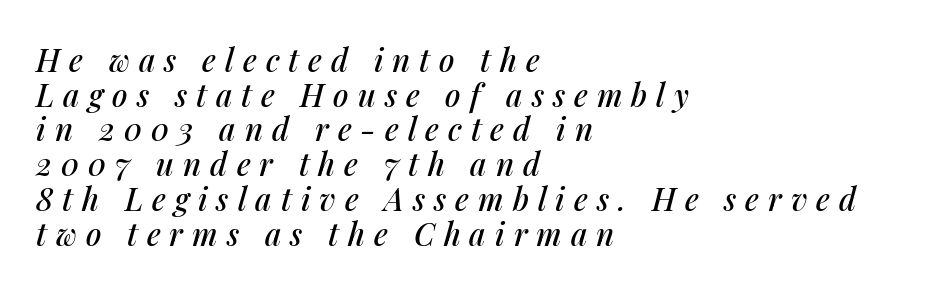
Observe the lean: these are italic letterforms. Tightly led — the rows are bunched. Is this a fixed-width face? No — the glyphs have proportional, varying widths. Lines of text with bare space underneath. The type is letterspaced generously, with wide tracking.
